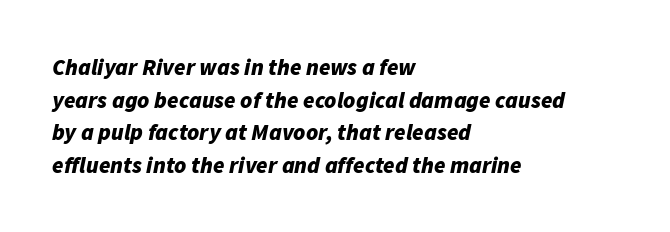
Q: Is the text bold? A: Yes.
Q: Is the text italic (slanted)? A: Yes, it leans right by about 11 degrees.
Q: Is the text underlined? A: No.
Q: How is the paragraph aligned? A: Left-aligned.
Q: Is the spacing between letters normal or unusually wide? A: Normal.
Q: Is the spacing between lines tight, normal or loose? A: Normal.
